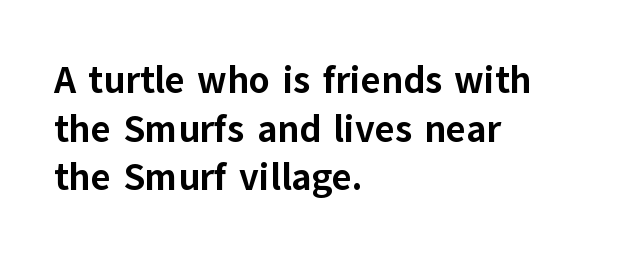
{"serif": "no", "italic": "no", "bold": "yes", "weight": "bold", "width": "normal", "stroke_contrast": "low", "x_height": "medium", "monospaced": "no", "underline": "no", "align": "left", "line_spacing": "normal", "line_spacing_ratio": 1.28, "letter_spacing": "normal", "letter_spacing_em": 0.0, "glyph_px": 38}
